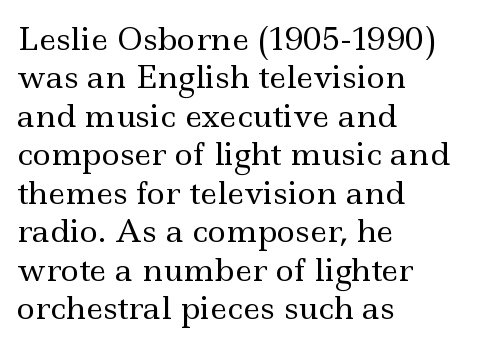
Caption: multi-line text, flush left, ragged right. The font sits on the lighter half of the weight spectrum, regular included. Looks like regular typesetting: each glyph gets only the width it needs. You could call the tracking neutral — neither tight nor loose.
